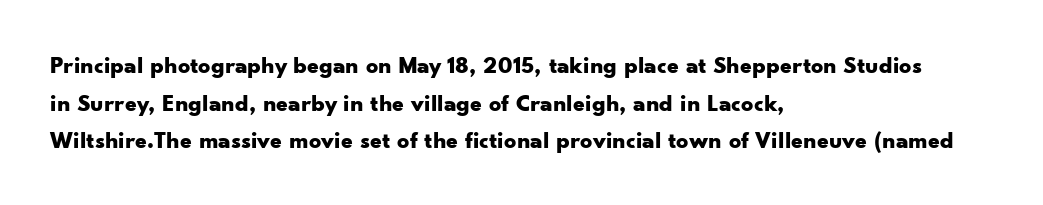
Heavy, bold letterforms. Quick note: underline off. The space between consecutive lines is moderate. This is roman type, the default non-slanted kind. The compositor pushed each line to the left boundary.
